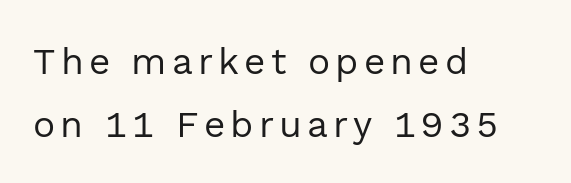
The lines sit at an ordinary, default distance from one another. No extra ink here — the face is not bold. The typesetter chose a ragged-right arrangement here. Think of a printed novel: that variable character pitch is what you see here.
